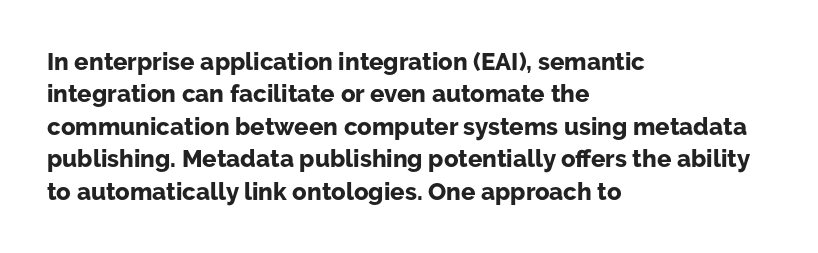
The image shows 24 px bold type, upright; set left-aligned, normal line spacing (1.35x), normal letter spacing, not underlined.
